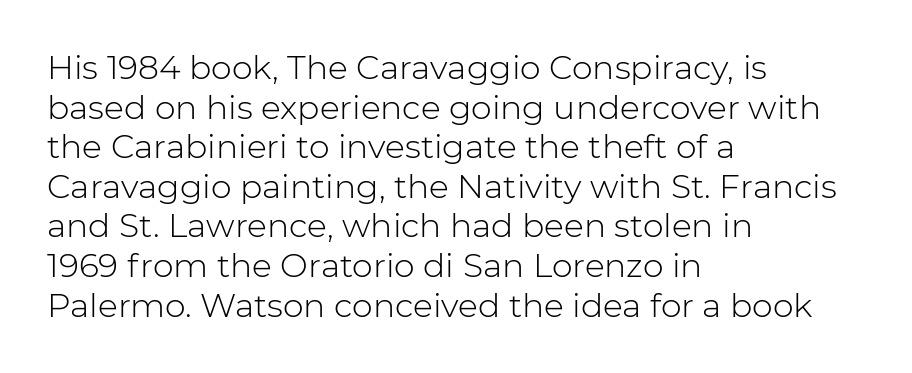
{"serif": "no", "italic": "no", "bold": "no", "weight": "light", "width": "normal", "stroke_contrast": "low", "x_height": "medium", "monospaced": "no", "underline": "no", "align": "left", "line_spacing_ratio": 1.2, "letter_spacing": "normal", "letter_spacing_em": 0.0, "glyph_px": 33}
